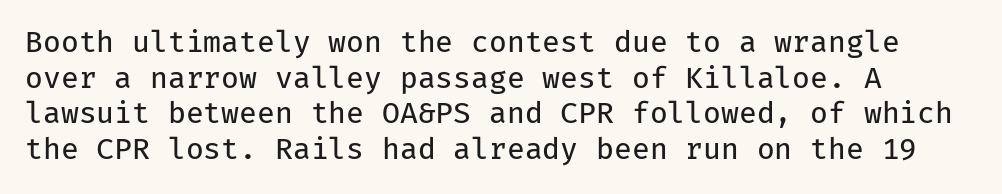
The image shows 29 px regular-weight sans-serif type, upright, monospaced; set left-aligned, line spacing 1.23x, normal letter spacing, not underlined; low stroke contrast and a medium x-height.
